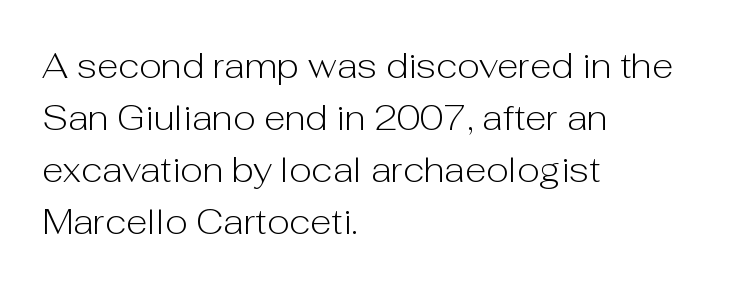
The image shows 35 px light sans-serif type, upright; set left-aligned, normal line spacing (1.49x), normal letter spacing, not underlined; low stroke contrast and a medium x-height.
